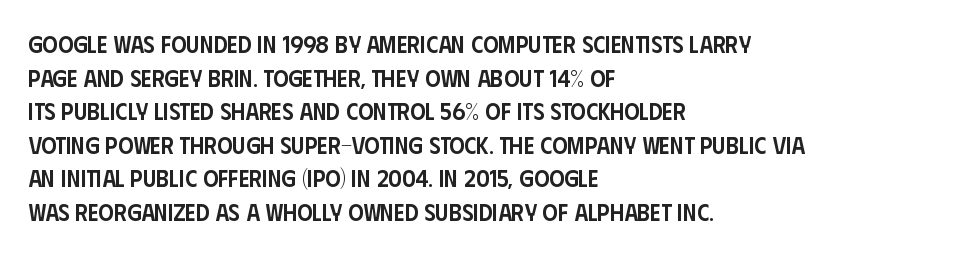
{"italic": "no", "bold": "semi", "underline": "no", "align": "left", "line_spacing": "normal", "line_spacing_ratio": 1.4, "letter_spacing": "normal", "letter_spacing_em": 0.0, "glyph_px": 24}
